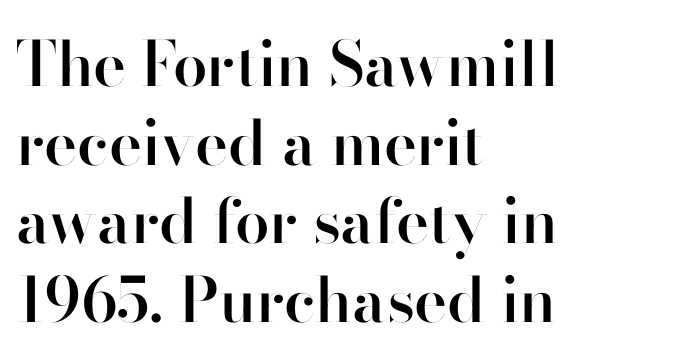
{"serif": "no", "italic": "no", "bold": "semi", "weight": "semibold", "width": "normal", "stroke_contrast": "high", "x_height": "small", "monospaced": "no", "underline": "no", "align": "left", "line_spacing": "normal", "line_spacing_ratio": 1.27, "letter_spacing": "normal", "letter_spacing_em": 0.0, "glyph_px": 62}
